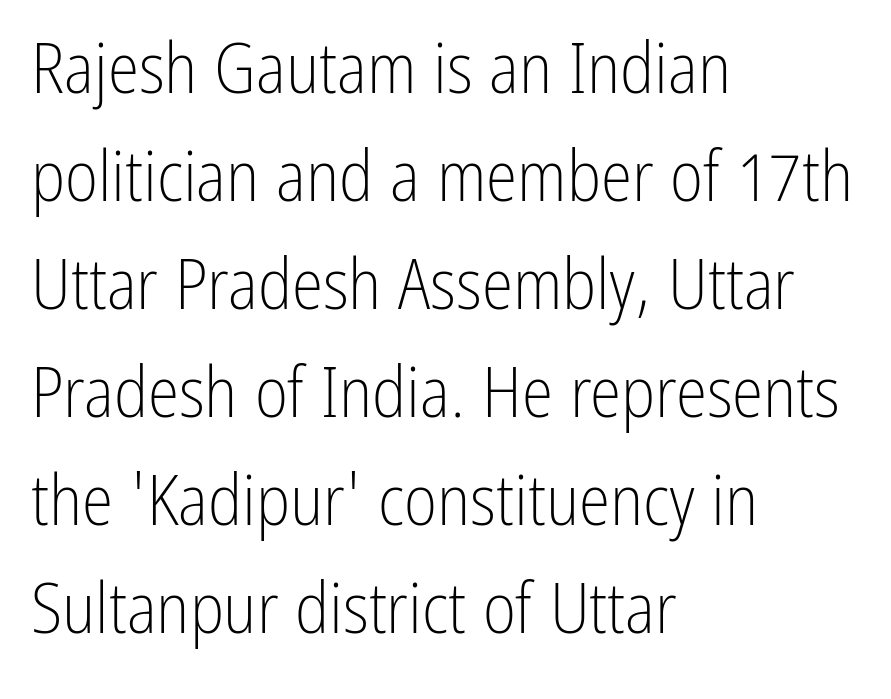
Observe the absence of serifs on each vertical stroke in this sample. These lines are rendered in a variable-pitch font. This rendering leaves character spacing at its baseline value. The letters stand upright; this is a roman face. The block of text has a typical density, with ordinary space between rows.
